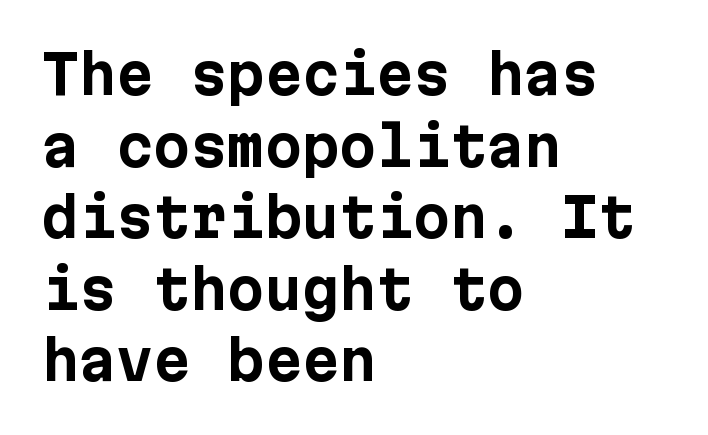
The image shows 53 px bold sans-serif type, upright; set left-aligned, normal line spacing (1.35x), normal letter spacing, not underlined; low stroke contrast and a medium x-height.
